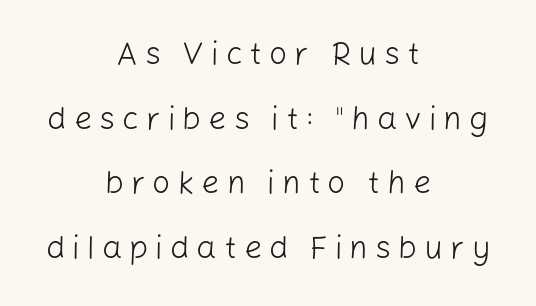
The image shows 32 px light sans-serif type, upright; set centered, loose line spacing (2.02x), unusually wide letter spacing (+0.22 em), not underlined; low stroke contrast and a medium x-height.
